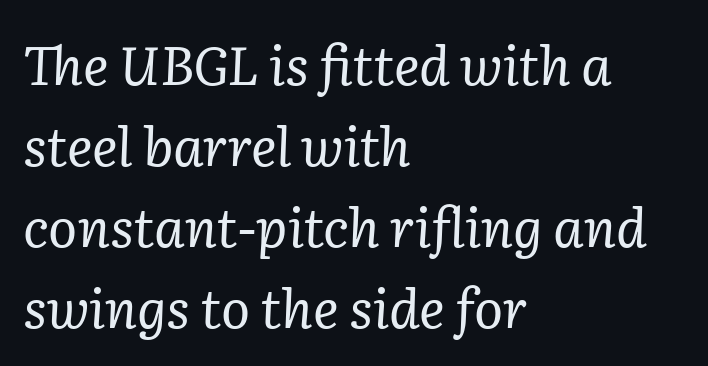
Q: Is the text bold? A: No.
Q: Is the text italic (slanted)? A: Yes, it leans right by about 2 degrees.
Q: Is the typeface a serif or a sans-serif typeface? A: Serif.
Q: Is the text underlined? A: No.
Q: How is the paragraph aligned? A: Left-aligned.
Q: Is the spacing between letters normal or unusually wide? A: Normal.
Q: Is the spacing between lines tight, normal or loose? A: Normal.
Q: Width (condensed, normal, or wide)? A: Normal.
Q: Stroke contrast? A: Low.
Q: x-height? A: Medium.
Q: Monospaced? A: No.
